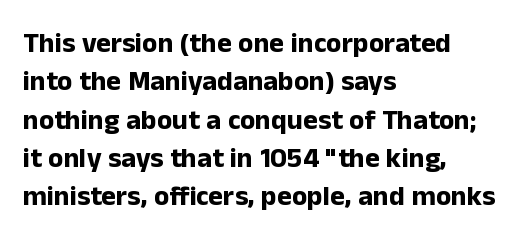
The sample has been set heavy, in full bold. Regarding leading, the lines here are spaced in the standard way. Posture: straight, roman, zero tilt. Line beginnings align vertically; line endings do not. Characters follow at the spacing the type designer built in. Underlining? Definitely not there.
